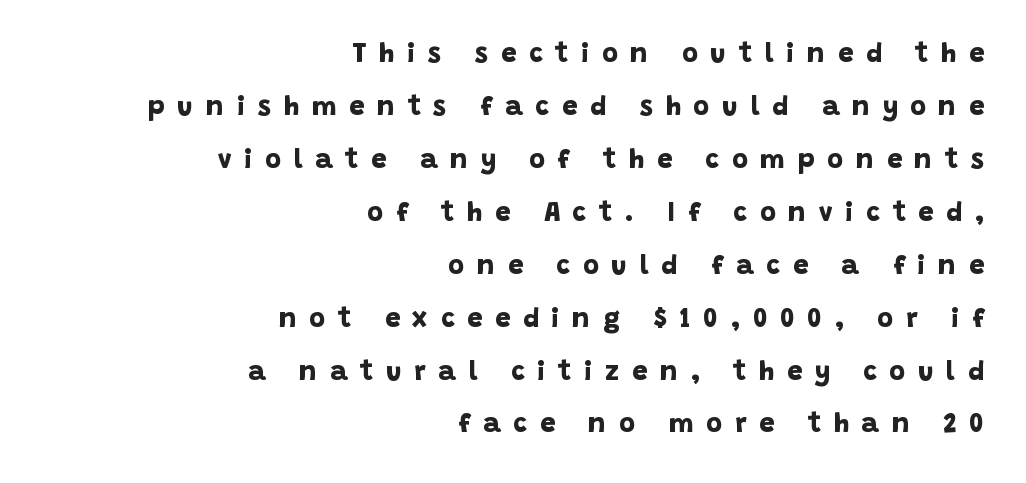
A bare baseline throughout the passage. The designer dialed line spacing up above the default. Every letter is thick-stroked: bold, no question. Short note: letters widely spaced. Reading down the block, your eye finds every line finishing at a fixed right position.
